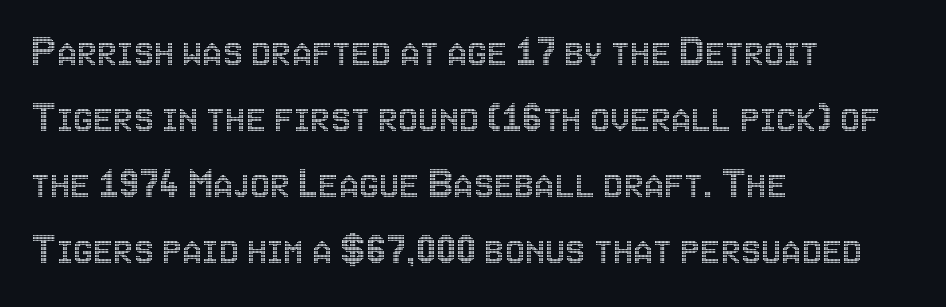
Q: Is the text italic (slanted)? A: No, it is upright.
Q: Is the text underlined? A: No.
Q: How is the paragraph aligned? A: Left-aligned.
Q: Is the spacing between letters normal or unusually wide? A: Normal.
Q: Is the spacing between lines tight, normal or loose? A: Normal.
Q: Width (condensed, normal, or wide)? A: Condensed.
Q: x-height? A: Large.
Q: Monospaced? A: No.
